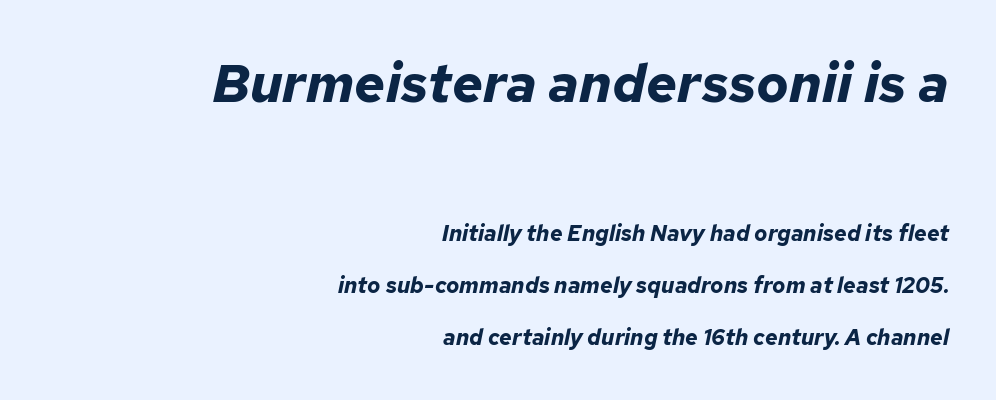
The image shows 54 px bold type, italic (leaning right); set right-aligned, loose line spacing (2.37x), normal letter spacing, not underlined; the first (top) block is 2.45x larger; low stroke contrast and a medium x-height.
